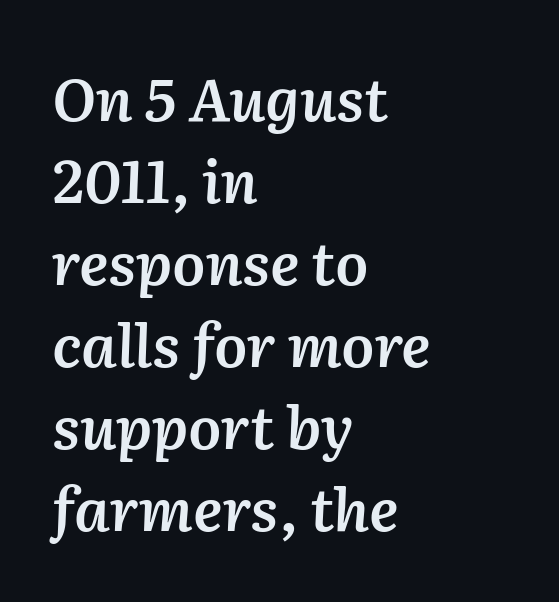
Q: Is the text bold? A: Semi-bold.
Q: Is the text italic (slanted)? A: Yes, it leans right by about 2 degrees.
Q: Is the text underlined? A: No.
Q: How is the paragraph aligned? A: Left-aligned.
Q: Is the spacing between letters normal or unusually wide? A: Normal.
Q: Is the spacing between lines tight, normal or loose? A: Normal.
Q: Width (condensed, normal, or wide)? A: Normal.
Q: Stroke contrast? A: Medium.
Q: x-height? A: Medium.
Q: Monospaced? A: No.
